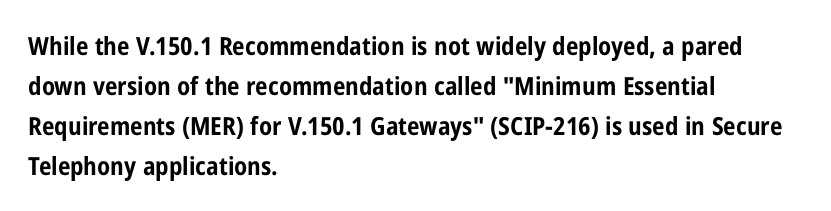
Tracking value appears to be zero — textbook default spacing. The text block is weighted toward the left margin, trailing off unevenly rightward. Posture: straight, roman, zero tilt. Regarding leading, the lines here are spaced in the standard way. Honestly, there is no underline to notice here at all. Thick stems and heavy bowls — unmistakably bold.
